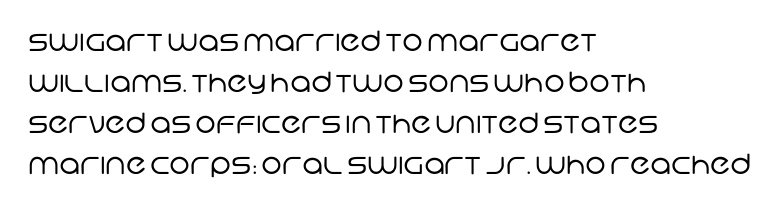
The image shows 28 px regular-weight sans-serif type; set left-aligned, normal line spacing (1.47x), normal letter spacing, not underlined; low stroke contrast and a large x-height.
